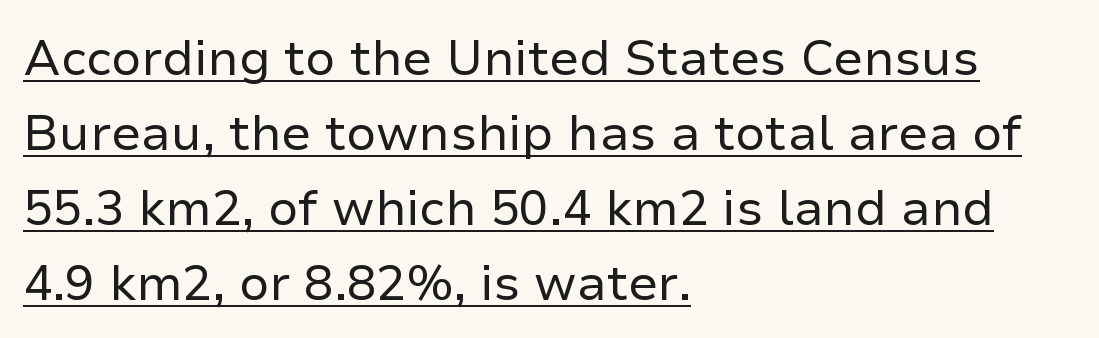
{"serif": "no", "italic": "no", "bold": "no", "weight": "regular", "width": "normal", "stroke_contrast": "low", "x_height": "medium", "monospaced": "no", "underline": "yes", "align": "left", "line_spacing": "normal", "line_spacing_ratio": 1.53, "letter_spacing": "normal", "letter_spacing_em": 0.0, "glyph_px": 49}
